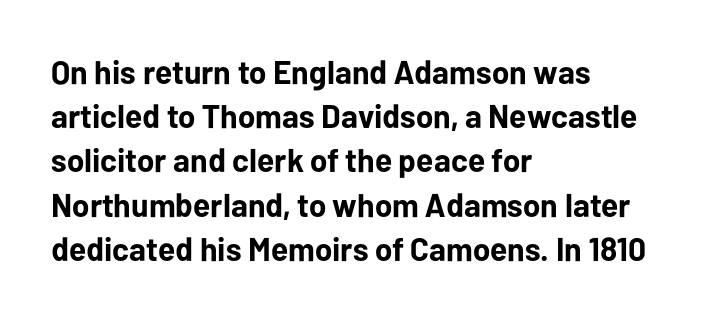
Q: Is the text bold? A: Yes.
Q: Is the text italic (slanted)? A: No, it is upright.
Q: Is the typeface a serif or a sans-serif typeface? A: Sans-serif.
Q: Is the text underlined? A: No.
Q: How is the paragraph aligned? A: Left-aligned.
Q: Is the spacing between letters normal or unusually wide? A: Normal.
Q: Is the spacing between lines tight, normal or loose? A: Normal.
Q: Width (condensed, normal, or wide)? A: Normal.
Q: Stroke contrast? A: Low.
Q: x-height? A: Medium.
Q: Monospaced? A: No.
